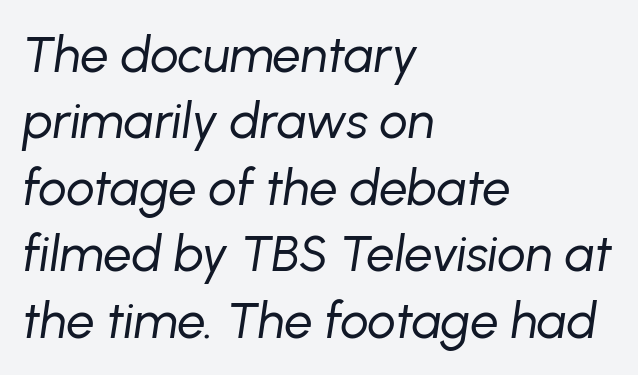
{"italic": "yes", "lean": "right", "slant_degrees": 8, "bold": "no", "weight": "regular", "width": "normal", "stroke_contrast": "low", "x_height": "medium", "monospaced": "no", "underline": "no", "align": "left", "line_spacing": "normal", "line_spacing_ratio": 1.33, "letter_spacing": "normal", "letter_spacing_em": 0.0, "glyph_px": 50}
